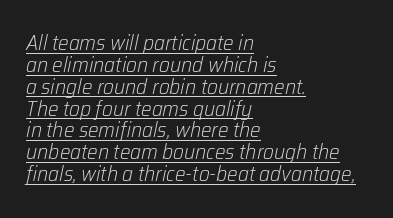
The image shows 21 px text type, italic (leaning right); set left-aligned, tight line spacing (1.04x), normal letter spacing, underlined.
